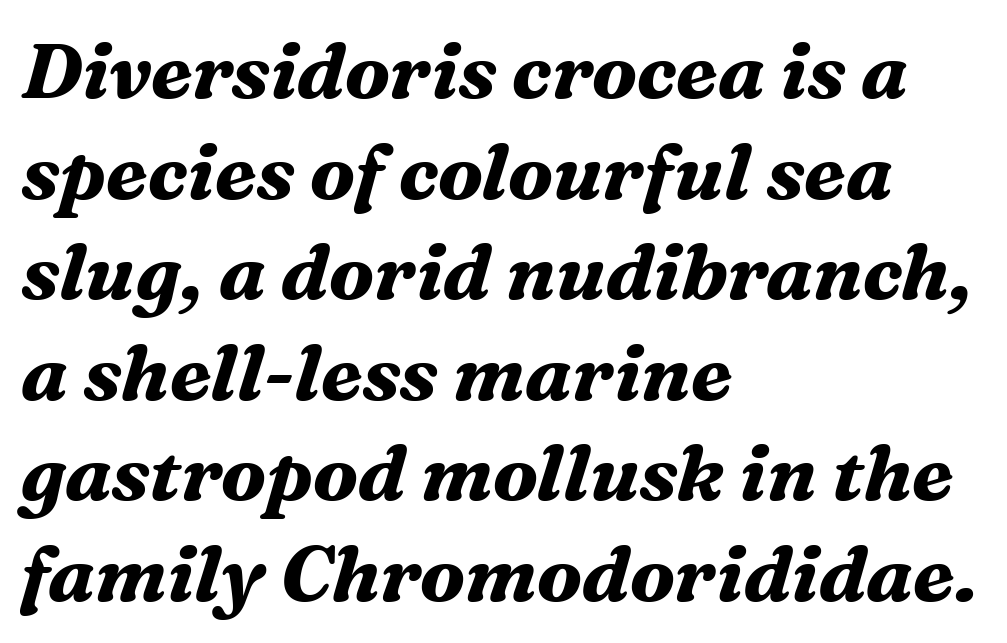
Q: Is the text bold? A: Yes.
Q: Is the text italic (slanted)? A: Yes, it leans right by about 16 degrees.
Q: Is the typeface a serif or a sans-serif typeface? A: Serif.
Q: Is the text underlined? A: No.
Q: How is the paragraph aligned? A: Left-aligned.
Q: Is the spacing between letters normal or unusually wide? A: Normal.
Q: Is the spacing between lines tight, normal or loose? A: Normal.
Q: Width (condensed, normal, or wide)? A: Normal.
Q: Stroke contrast? A: Medium.
Q: x-height? A: Medium.
Q: Monospaced? A: No.
